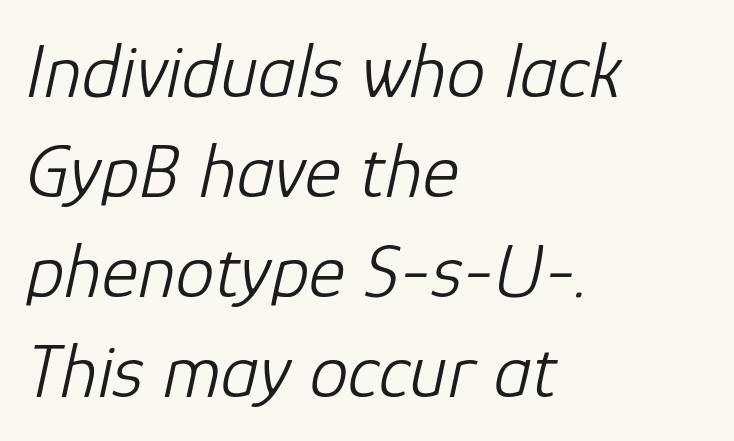
Q: Is the text bold? A: No.
Q: Is the text italic (slanted)? A: Yes, it leans right by about 12 degrees.
Q: Is the text underlined? A: No.
Q: How is the paragraph aligned? A: Left-aligned.
Q: Is the spacing between letters normal or unusually wide? A: Normal.
Q: Is the spacing between lines tight, normal or loose? A: Normal.
Q: Width (condensed, normal, or wide)? A: Normal.
Q: Stroke contrast? A: Low.
Q: x-height? A: Medium.
Q: Monospaced? A: No.
